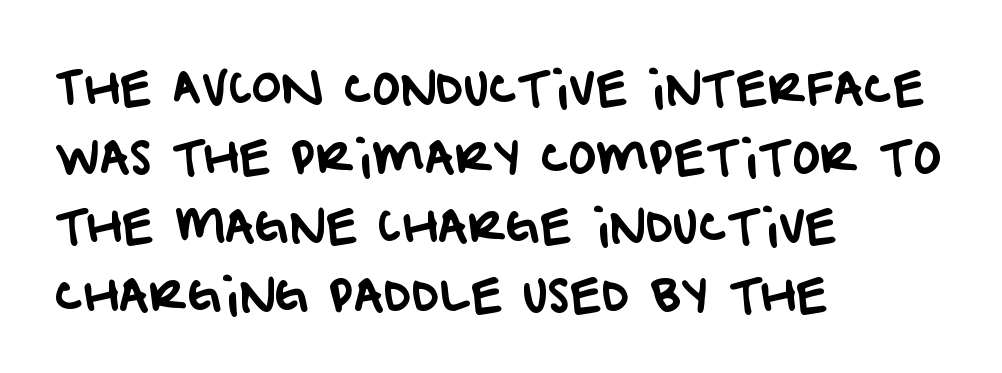
A typesetter would call this proportional, since set widths differ per character. Characters follow at the spacing the type designer built in. A clean baseline with only descenders dipping below it. Quick note: interline space is typical. I'd call this a sans setting — the letters go barefoot. All the whitespace from short lines collects on the right.
